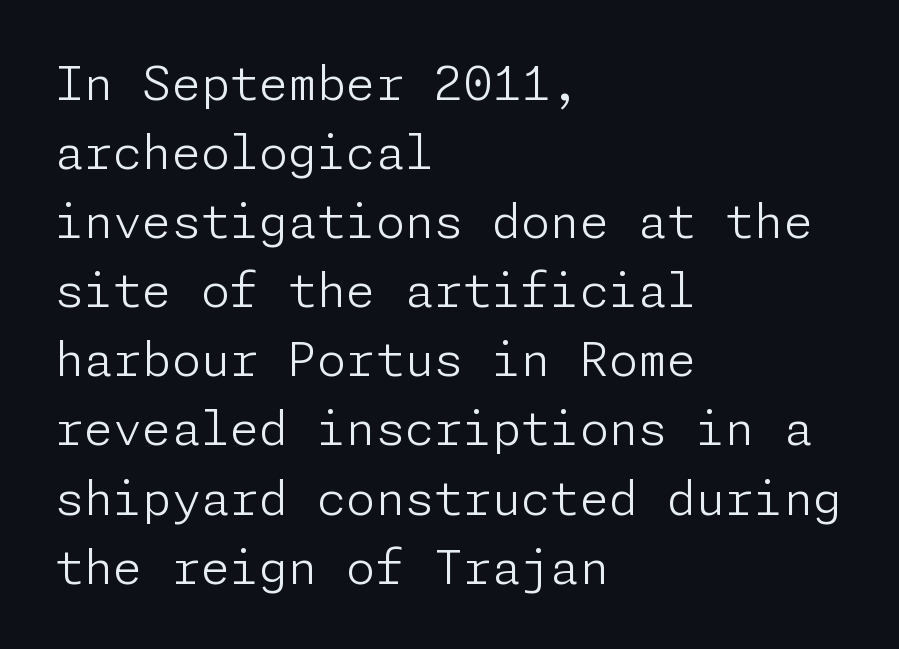
{"serif": "no", "italic": "no", "bold": "no", "weight": "light", "width": "normal", "stroke_contrast": "low", "x_height": "medium", "underline": "no", "align": "left", "line_spacing": "normal", "line_spacing_ratio": 1.47, "letter_spacing": "normal", "letter_spacing_em": 0.0, "glyph_px": 47}
